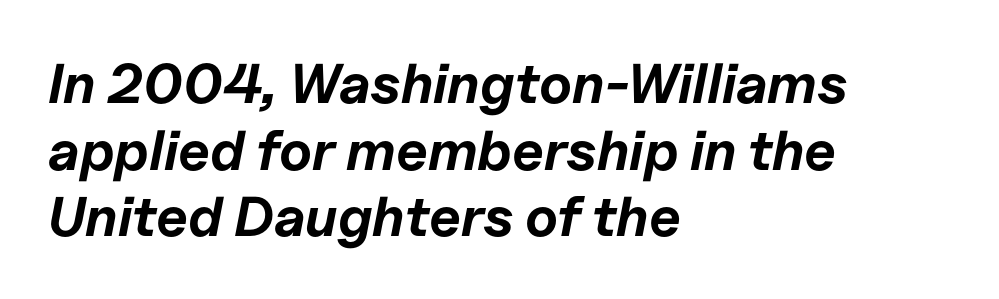
{"italic": "yes", "lean": "right", "slant_degrees": 11, "bold": "yes", "weight": "bold", "width": "normal", "stroke_contrast": "low", "x_height": "medium", "monospaced": "no", "underline": "no", "align": "left", "line_spacing_ratio": 1.19, "letter_spacing": "normal", "letter_spacing_em": 0.0, "glyph_px": 56}
